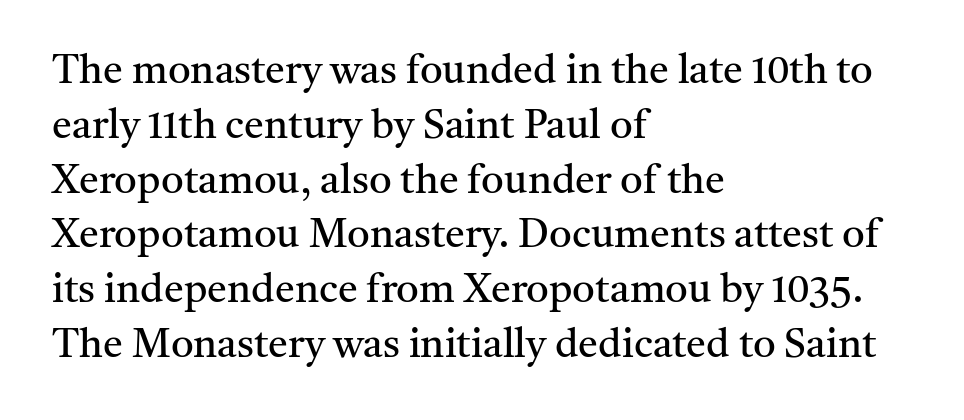
Q: Is the text bold? A: No.
Q: Is the text italic (slanted)? A: No, it is upright.
Q: Is the typeface a serif or a sans-serif typeface? A: Serif.
Q: Is the text underlined? A: No.
Q: How is the paragraph aligned? A: Left-aligned.
Q: Is the spacing between letters normal or unusually wide? A: Normal.
Q: Is the spacing between lines tight, normal or loose? A: Normal.
Q: Width (condensed, normal, or wide)? A: Normal.
Q: Stroke contrast? A: Medium.
Q: x-height? A: Medium.
Q: Monospaced? A: No.
